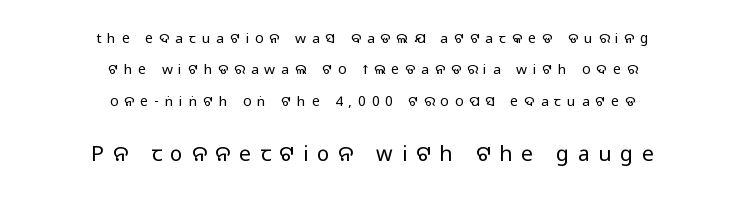
Q: Is the text bold? A: No.
Q: Is the text italic (slanted)? A: No, it is upright.
Q: Is the text underlined? A: No.
Q: How is the paragraph aligned? A: Centered.
Q: Is the spacing between letters normal or unusually wide? A: Unusually wide.
Q: Is the spacing between lines tight, normal or loose? A: Loose.
Q: Which block of text is set in a larger size, the first (top) or the second (bottom)? A: The second (bottom) one.
